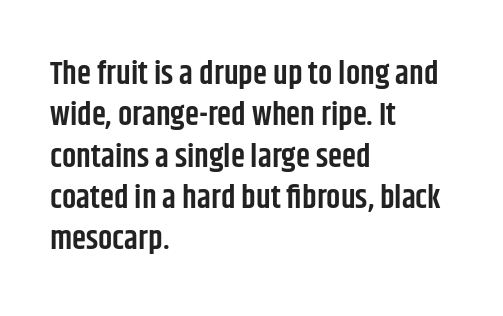
Observe the absence of serifs on each vertical stroke in this sample. Visually the block forms a straight wall on the left and a jagged coastline on the right. Bare-footed words on every line. Characters follow at the spacing the type designer built in. Note the varied advance widths — an 'i' is clearly narrower than an 'm'. Regular leading.
